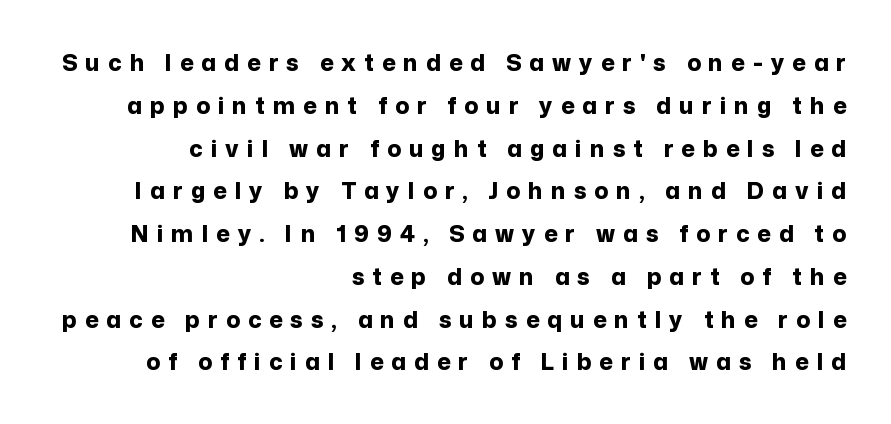
{"italic": "no", "bold": "yes", "underline": "no", "align": "right", "line_spacing_ratio": 1.86, "letter_spacing": "wide", "letter_spacing_em": 0.35, "glyph_px": 23}
